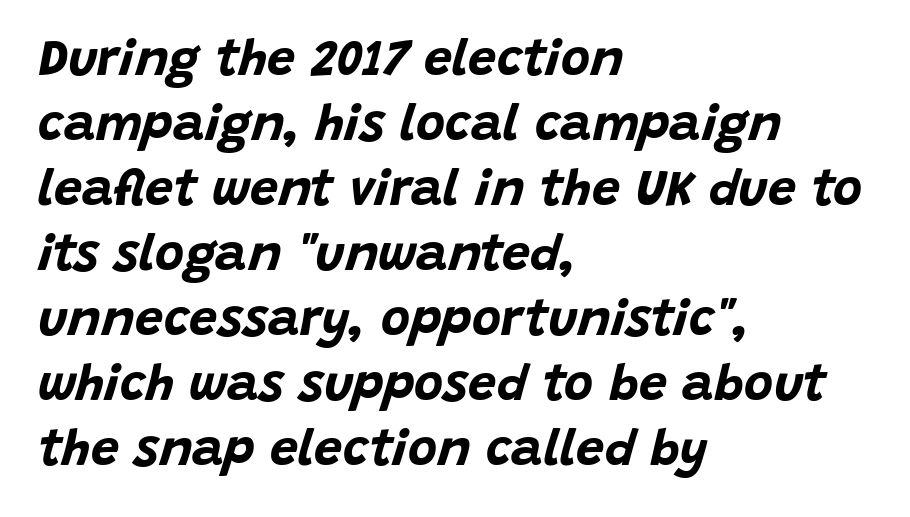
The space directly below the letters is spotless. Honestly, the letter spacing is just normal — you wouldn't notice it. The rendering applies a slant to the glyphs. Which margin do the lines hug? The left one — the right edge is uneven.
